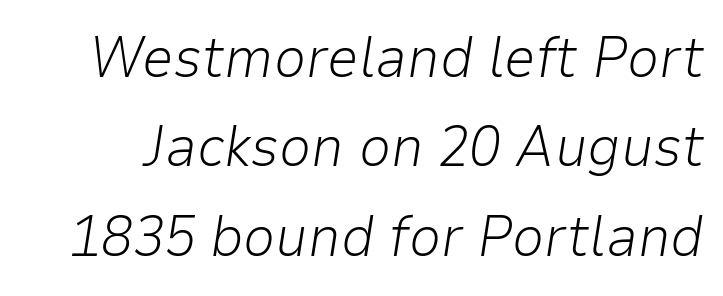
{"italic": "yes", "lean": "right", "slant_degrees": 9, "bold": "no", "weight": "light", "width": "normal", "stroke_contrast": "low", "x_height": "medium", "monospaced": "no", "underline": "no", "line_spacing": "normal", "line_spacing_ratio": 1.57, "letter_spacing": "normal", "letter_spacing_em": 0.0, "glyph_px": 57}
